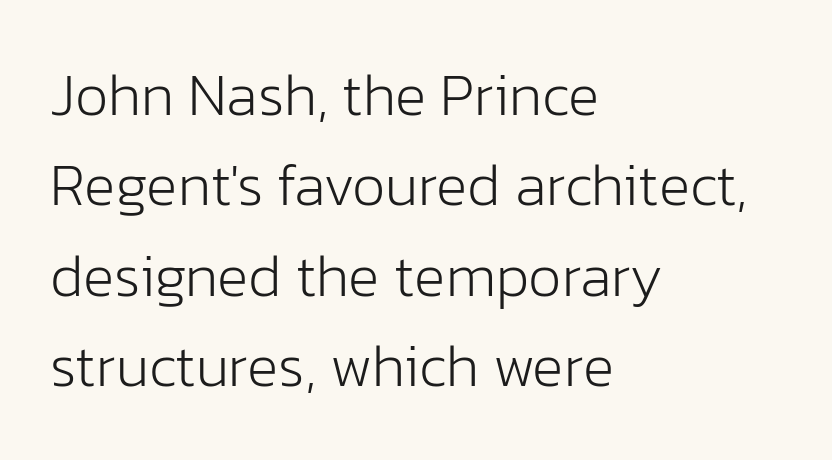
Q: Is the text bold? A: No.
Q: Is the text italic (slanted)? A: No, it is upright.
Q: Is the typeface a serif or a sans-serif typeface? A: Sans-serif.
Q: Is the text underlined? A: No.
Q: How is the paragraph aligned? A: Left-aligned.
Q: Is the spacing between letters normal or unusually wide? A: Normal.
Q: Is the spacing between lines tight, normal or loose? A: Normal.
Q: Width (condensed, normal, or wide)? A: Normal.
Q: Stroke contrast? A: Low.
Q: x-height? A: Medium.
Q: Monospaced? A: No.
